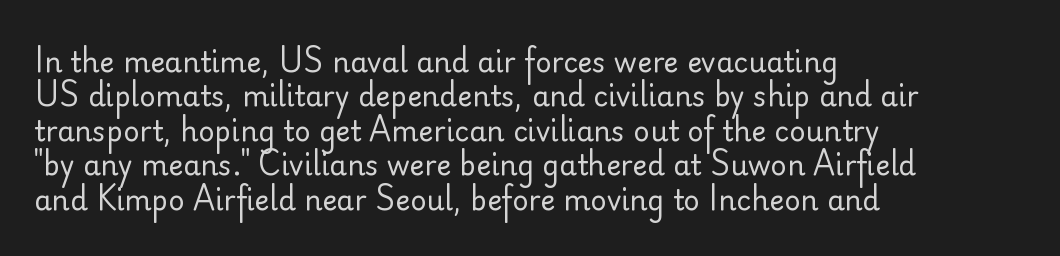
The image shows 28 px regular-weight sans-serif type, upright; set left-aligned, line spacing 1.23x, normal letter spacing, not underlined; low stroke contrast and a small x-height.
